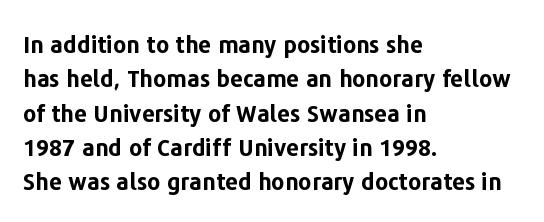
The space directly below the letters is spotless. Interline gaps are of average width in this sample. Ascenders rise straight up at ninety degrees. The rendering anchors every line to the left-hand side. The horizontal fit of the characters is conventional and even. The sample has been set heavy, in full bold.
